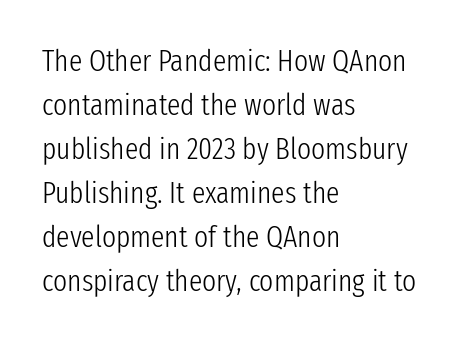
The image shows 30 px light, condensed sans-serif type, upright; set left-aligned, normal line spacing (1.47x), normal letter spacing, not underlined; low stroke contrast and a medium x-height.
